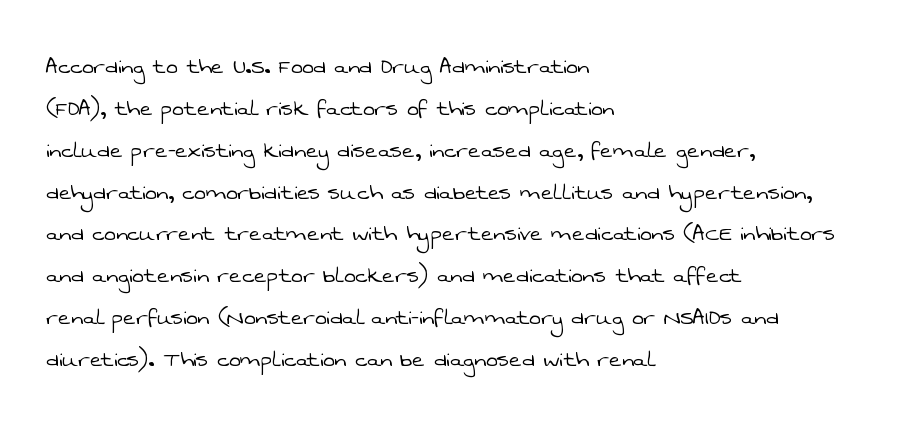
The image shows 27 px text type; set left-aligned, normal line spacing (1.55x), normal letter spacing, not underlined.
